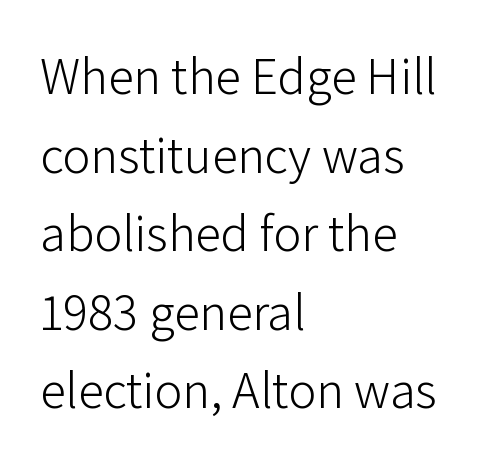
The text block is weighted toward the left margin, trailing off unevenly rightward. Type style note: lacks serifs. Is the letter spacing exaggerated? No — it looks like the ordinary default. It's the straight-up-and-down kind of type. What's the leading like? Ordinary, nothing unusual.
